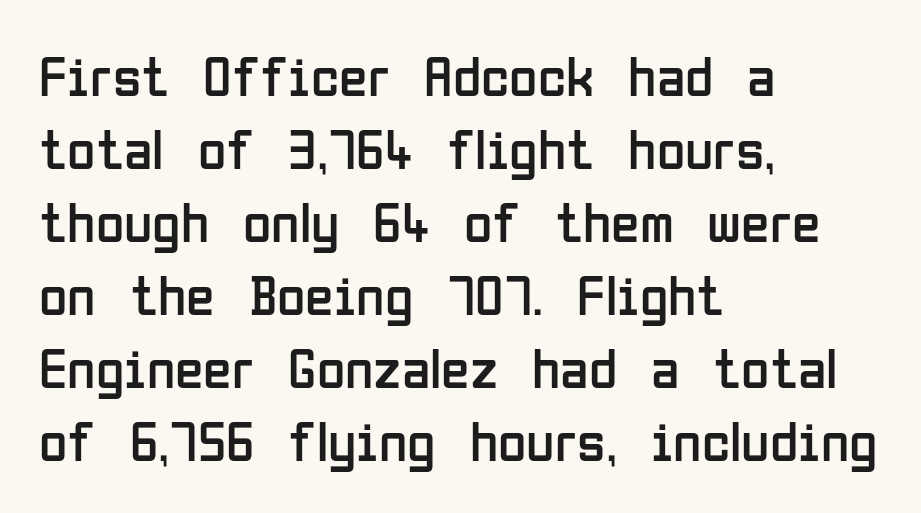
The image shows 58 px regular-weight, condensed sans-serif type, upright; set left-aligned, normal line spacing (1.26x), normal letter spacing, not underlined; low stroke contrast and a medium x-height.
